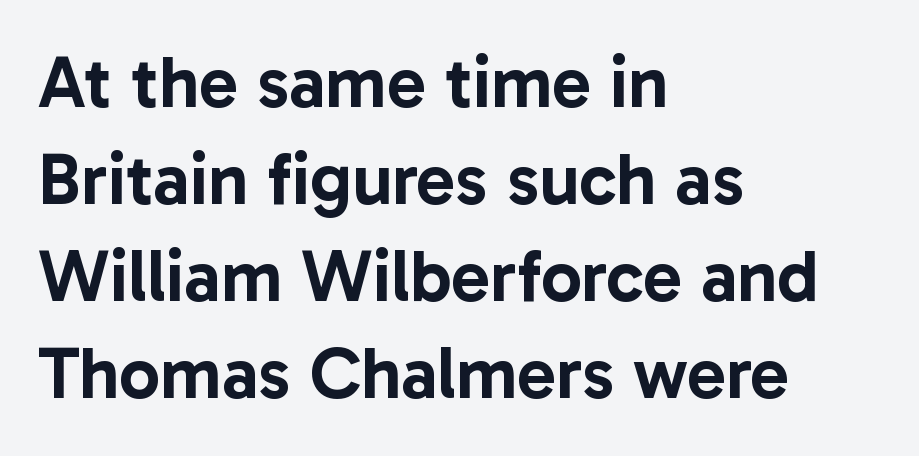
Leading matches the norm, producing a regular column. Which margin do the lines hug? The left one — the right edge is uneven. Unlike a traditional serif, this face leaves its strokes unadorned. Caption: standard tracking, unaltered. No word sits above an underline.
